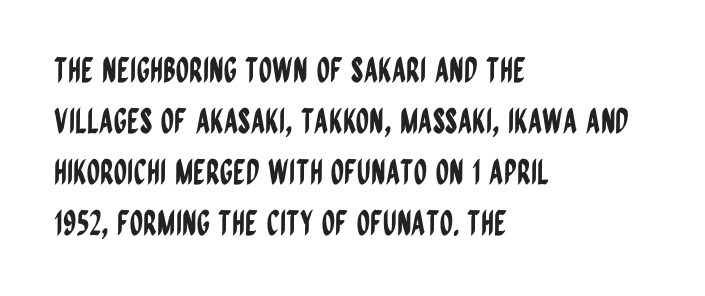
Q: Is the text italic (slanted)? A: No, it is upright.
Q: Is the typeface a serif or a sans-serif typeface? A: Sans-serif.
Q: Is the text underlined? A: No.
Q: How is the paragraph aligned? A: Left-aligned.
Q: Is the spacing between letters normal or unusually wide? A: Normal.
Q: Is the spacing between lines tight, normal or loose? A: Normal.
Q: Width (condensed, normal, or wide)? A: Condensed.
Q: Stroke contrast? A: Low.
Q: x-height? A: Large.
Q: Monospaced? A: No.
